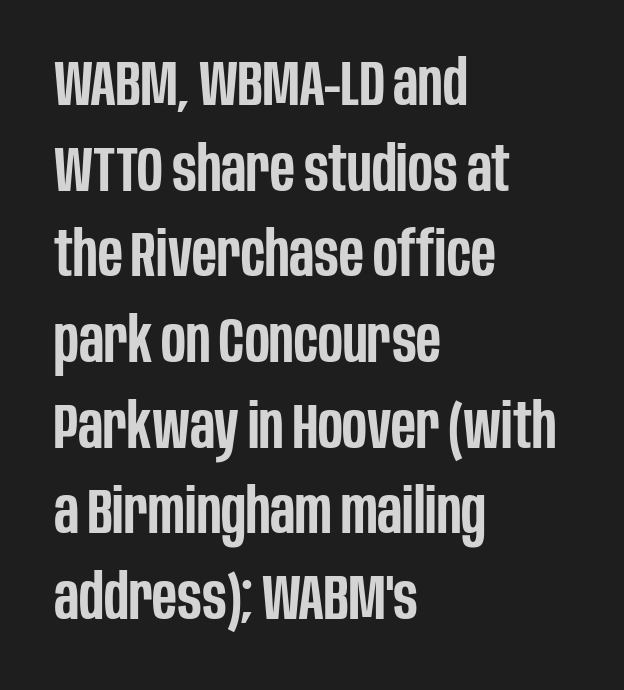
This rendering features lettering with no underline. Words appear dense and cohesive because spacing is normal. The compositor pushed each line to the left boundary. Rendered with straight, roman letterforms.
